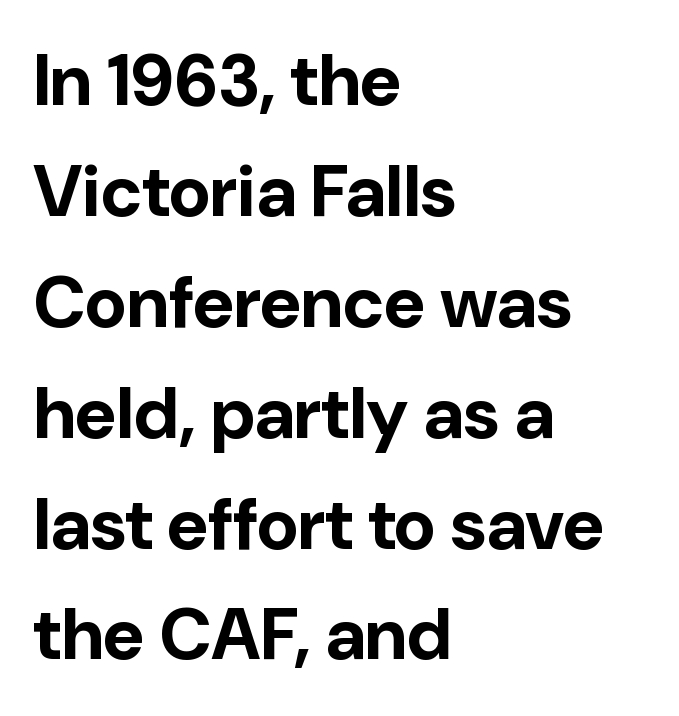
Q: Is the text bold? A: Yes.
Q: Is the text italic (slanted)? A: No, it is upright.
Q: Is the typeface a serif or a sans-serif typeface? A: Sans-serif.
Q: Is the text underlined? A: No.
Q: How is the paragraph aligned? A: Left-aligned.
Q: Is the spacing between letters normal or unusually wide? A: Normal.
Q: Is the spacing between lines tight, normal or loose? A: Normal.
Q: Width (condensed, normal, or wide)? A: Normal.
Q: Stroke contrast? A: Low.
Q: x-height? A: Medium.
Q: Monospaced? A: No.
